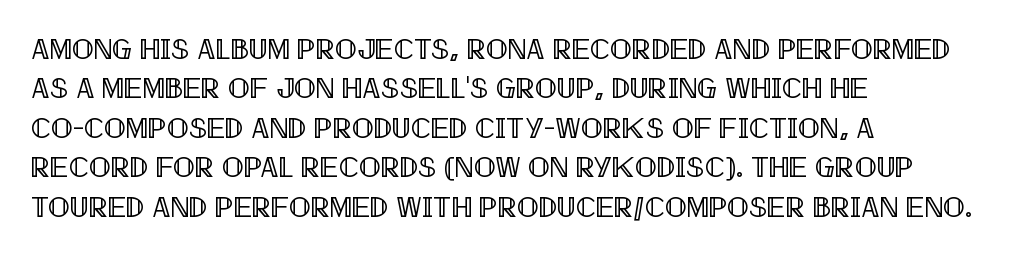
{"italic": "no", "width": "condensed", "x_height": "large", "monospaced": "no", "underline": "no", "align": "left", "line_spacing": "normal", "line_spacing_ratio": 1.36, "letter_spacing": "normal", "letter_spacing_em": 0.0, "glyph_px": 29}
